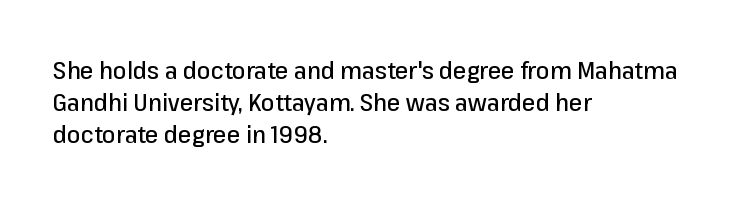
{"italic": "no", "underline": "no", "align": "left", "line_spacing": "normal", "line_spacing_ratio": 1.33, "letter_spacing": "normal", "letter_spacing_em": 0.0, "glyph_px": 24}
